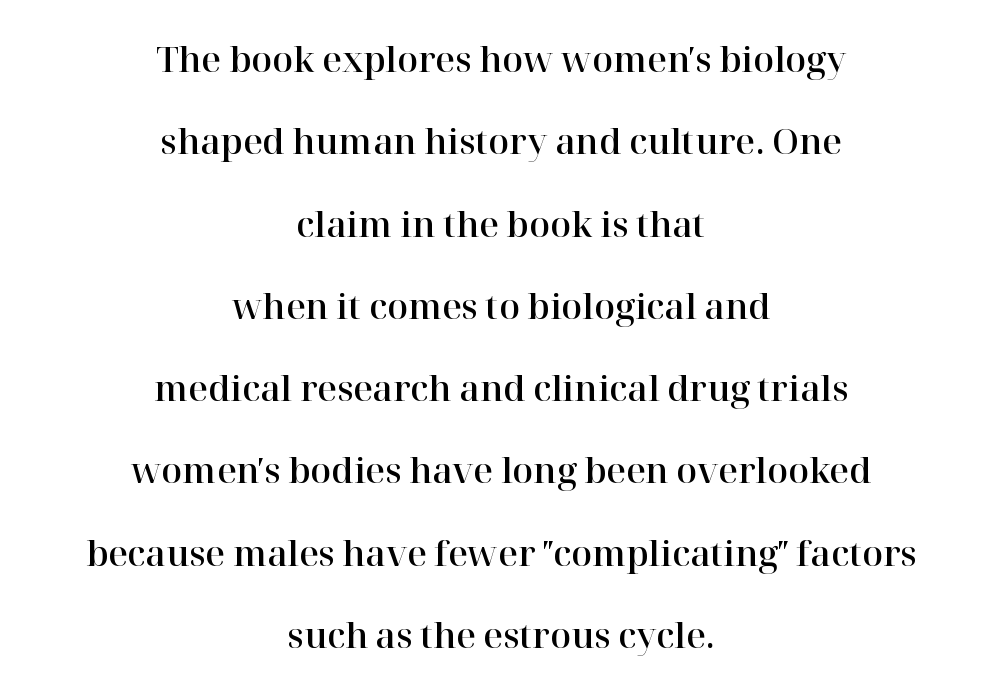
Italic: no, the glyphs are upright roman. Where is the straight margin? There isn't one; the lines are centered. Descenders are the only things crossing below the line. Between one letter and the next there's only the usual sliver of space.
